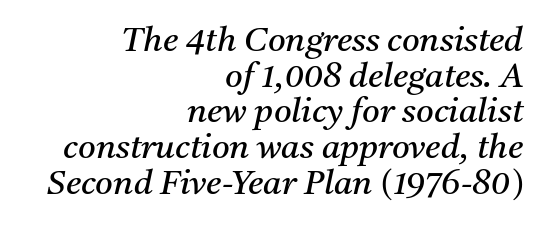
Notice how descenders almost collide with the ascenders below — that's tight leading. The rendering keeps characters at their native spacing. Only glyphs here, with clear space below each row. Which margin do the lines hug? The right one — the left edge is uneven.
